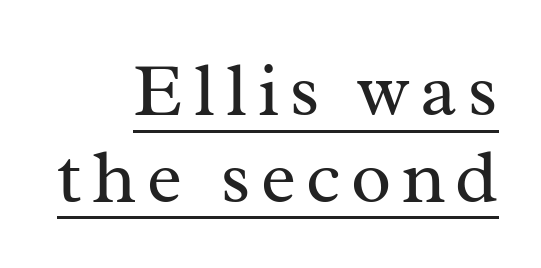
The image shows 74 px regular-weight serif type, upright; set right-aligned, line spacing 1.17x, underlined; medium stroke contrast and a medium x-height.
